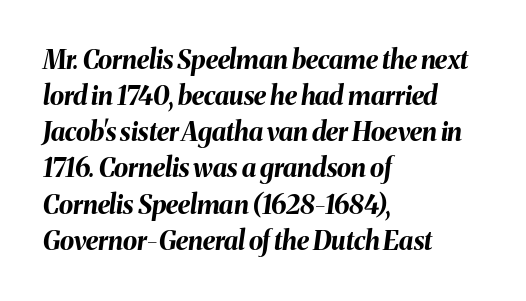
{"italic": "yes", "lean": "right", "slant_degrees": 8, "bold": "yes", "underline": "no", "align": "left", "line_spacing": "normal", "line_spacing_ratio": 1.39, "letter_spacing": "normal", "letter_spacing_em": 0.0, "glyph_px": 26}
